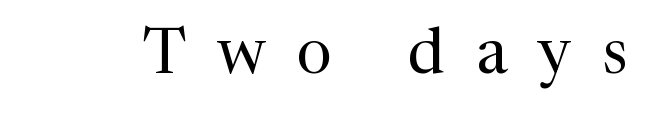
{"serif": "yes", "italic": "no", "bold": "no", "weight": "regular", "width": "normal", "stroke_contrast": "medium", "x_height": "medium", "monospaced": "no", "underline": "no", "letter_spacing": "wide", "letter_spacing_em": 0.49, "glyph_px": 63}
